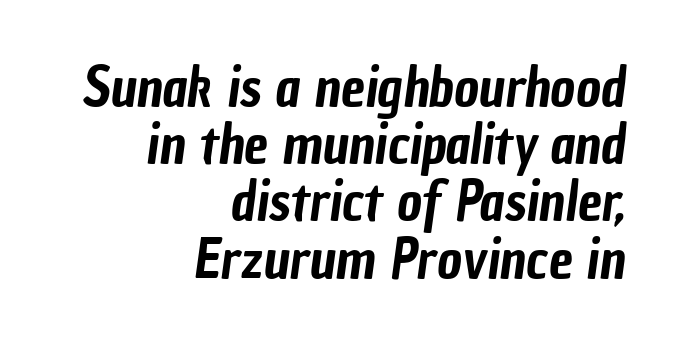
{"serif": "no", "width": "condensed", "stroke_contrast": "low", "x_height": "medium", "monospaced": "no", "underline": "no", "align": "right", "line_spacing": "tight", "line_spacing_ratio": 1.06, "letter_spacing": "normal", "letter_spacing_em": 0.0, "glyph_px": 54}
